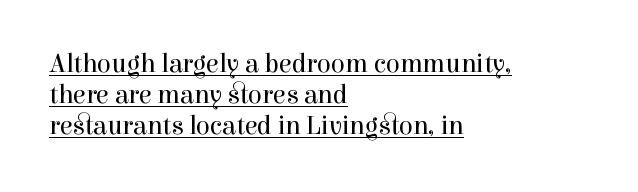
Q: Is the text bold? A: No.
Q: Is the text italic (slanted)? A: No, it is upright.
Q: Is the text underlined? A: Yes.
Q: How is the paragraph aligned? A: Left-aligned.
Q: Is the spacing between letters normal or unusually wide? A: Normal.
